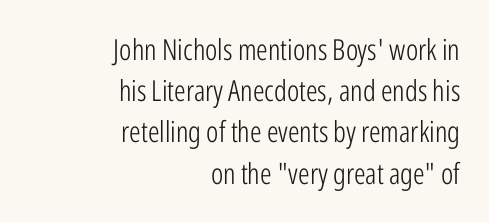
The passage shown is not bold in any degree. The leading is moderate, giving the passage an even texture. Check the space under the baseline: it is left empty. The setting favours the right margin, as signatures and pull-quotes sometimes do. Each letter's strokes conclude bluntly, with no projecting serifs.
